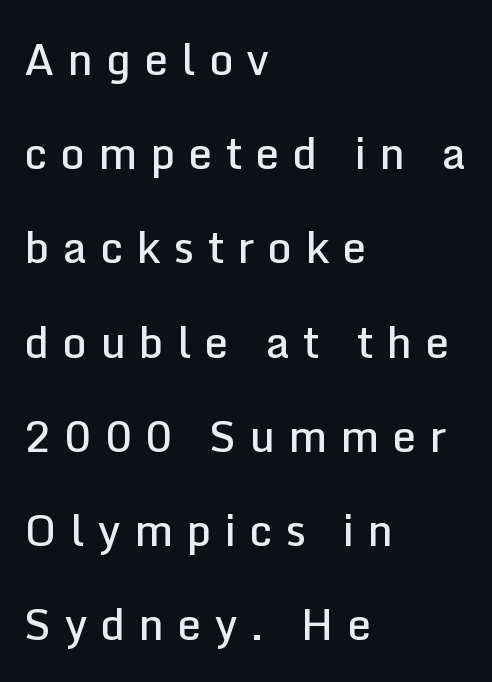
{"serif": "no", "italic": "no", "bold": "semi", "weight": "semibold", "width": "normal", "stroke_contrast": "low", "x_height": "medium", "monospaced": "no", "underline": "no", "align": "left", "line_spacing": "loose", "line_spacing_ratio": 2.19, "letter_spacing": "wide", "letter_spacing_em": 0.3, "glyph_px": 43}
